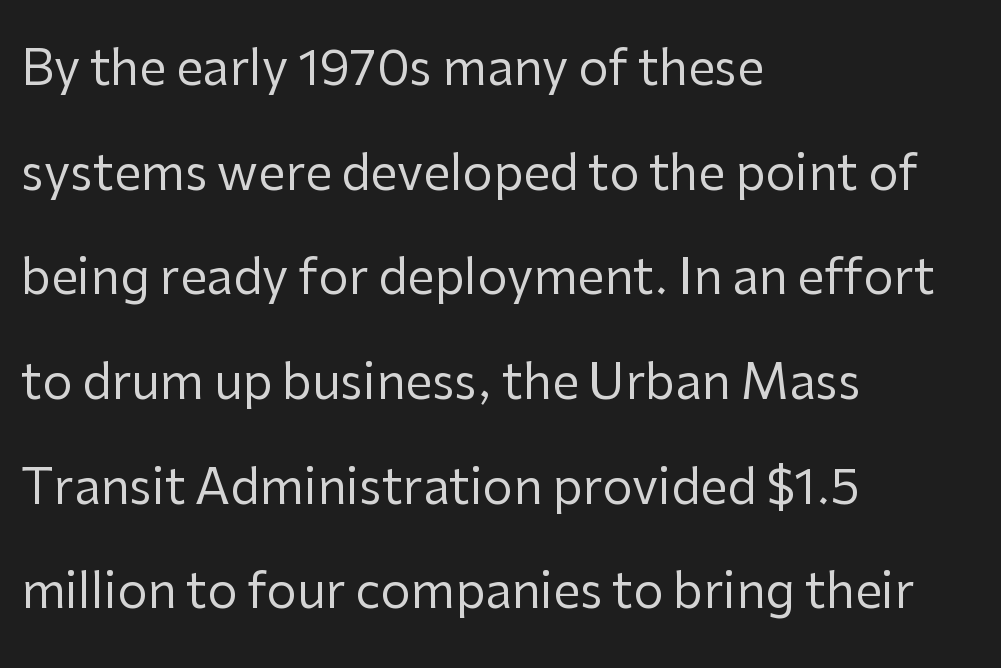
{"serif": "no", "italic": "no", "bold": "no", "weight": "regular", "width": "normal", "stroke_contrast": "low", "x_height": "medium", "monospaced": "no", "underline": "no", "align": "left", "line_spacing": "loose", "line_spacing_ratio": 2.18, "letter_spacing": "normal", "letter_spacing_em": 0.0, "glyph_px": 48}
